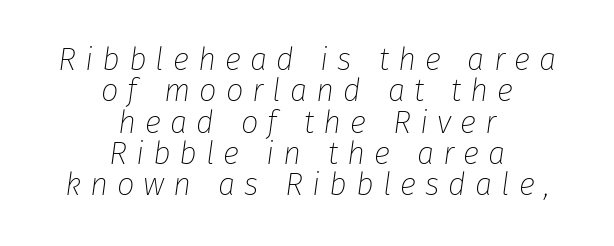
Q: Is the text bold? A: No.
Q: Is the text italic (slanted)? A: Yes, it leans right by about 8 degrees.
Q: Is the text underlined? A: No.
Q: How is the paragraph aligned? A: Centered.
Q: Is the spacing between letters normal or unusually wide? A: Unusually wide.
Q: Is the spacing between lines tight, normal or loose? A: Tight.
Q: Width (condensed, normal, or wide)? A: Normal.
Q: Stroke contrast? A: Low.
Q: x-height? A: Medium.
Q: Monospaced? A: No.
